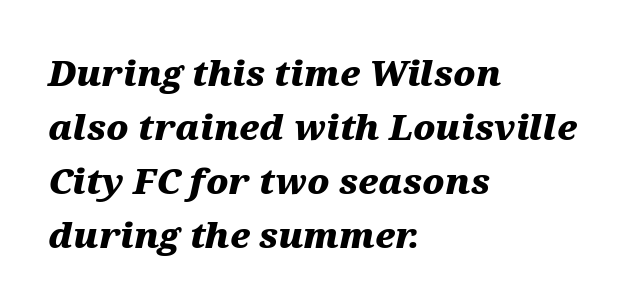
Character widths vary here, with narrow letters taking less room than wide ones. Honestly, the row spacing looks completely unremarkable. Only glyphs here, with clear space below each row. Weight check: bold — yes, fully. Between one letter and the next there's only the usual sliver of space. Casual observation: everything's shoved over to the left.
